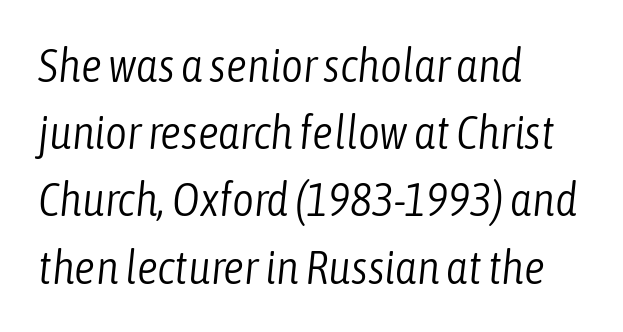
The image shows 47 px light, condensed type, italic (leaning right); set left-aligned, normal line spacing (1.43x), normal letter spacing, not underlined; low stroke contrast and a medium x-height.
